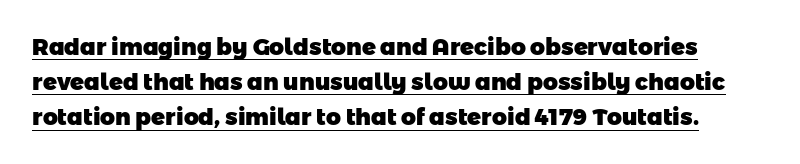
The glyphs are accompanied by a horizontal stroke just below them. This is heavy type, rendered in bold. Summary of vertical rhythm: regular, with standard interline spacing. This sample uses plain, unmodified letter spacing.
